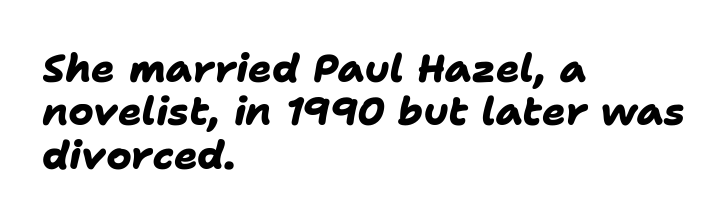
Q: Is the text bold? A: Yes.
Q: Is the typeface a serif or a sans-serif typeface? A: Sans-serif.
Q: Is the text underlined? A: No.
Q: How is the paragraph aligned? A: Left-aligned.
Q: Is the spacing between letters normal or unusually wide? A: Normal.
Q: Is the spacing between lines tight, normal or loose? A: Tight.
Q: Width (condensed, normal, or wide)? A: Normal.
Q: Stroke contrast? A: Low.
Q: x-height? A: Medium.
Q: Monospaced? A: No.
